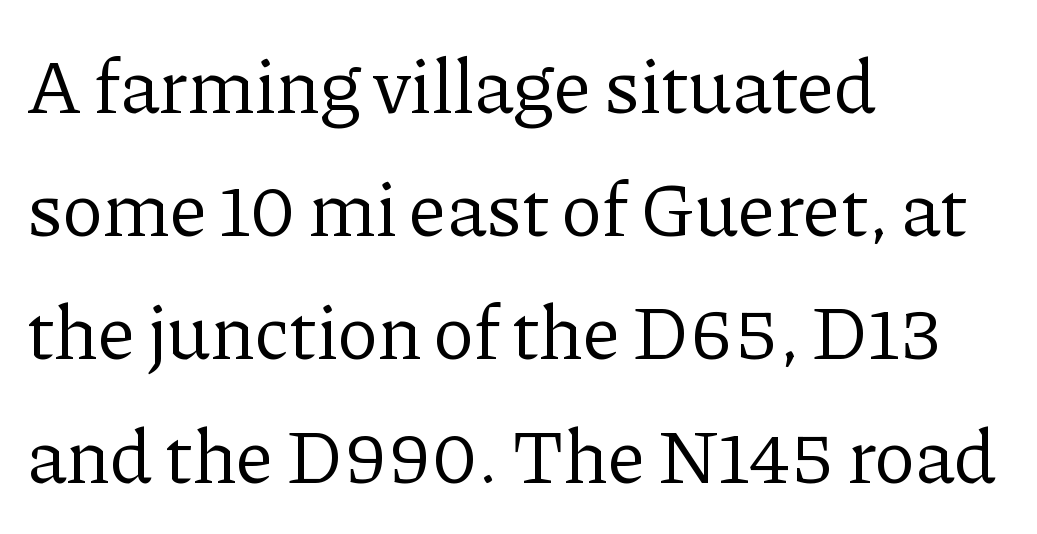
Q: Is the text bold? A: No.
Q: Is the text italic (slanted)? A: No, it is upright.
Q: Is the typeface a serif or a sans-serif typeface? A: Serif.
Q: Is the text underlined? A: No.
Q: How is the paragraph aligned? A: Left-aligned.
Q: Is the spacing between letters normal or unusually wide? A: Normal.
Q: Is the spacing between lines tight, normal or loose? A: Normal.
Q: Width (condensed, normal, or wide)? A: Normal.
Q: Stroke contrast? A: Low.
Q: x-height? A: Medium.
Q: Monospaced? A: No.
